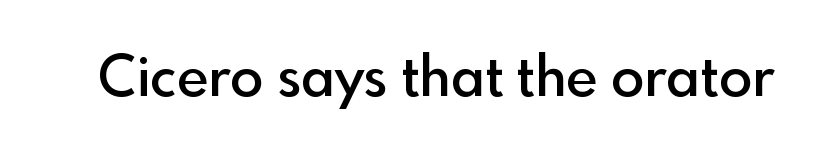
Q: Is the text bold? A: Semi-bold.
Q: Is the text italic (slanted)? A: No, it is upright.
Q: Is the typeface a serif or a sans-serif typeface? A: Sans-serif.
Q: Is the text underlined? A: No.
Q: Is the spacing between letters normal or unusually wide? A: Normal.
Q: Width (condensed, normal, or wide)? A: Normal.
Q: x-height? A: Small.
Q: Monospaced? A: No.
